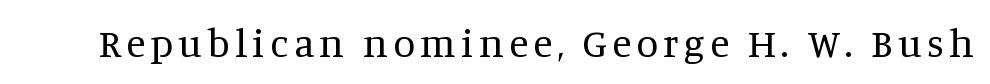
The image shows 40 px regular-weight serif type, upright; set not underlined; medium stroke contrast and a large x-height.
